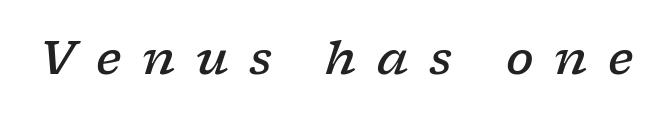
{"serif": "yes", "italic": "yes", "lean": "right", "slant_degrees": 17, "bold": "semi", "weight": "semibold", "width": "wide", "stroke_contrast": "low", "x_height": "medium", "monospaced": "no", "underline": "no", "letter_spacing": "wide", "letter_spacing_em": 0.45, "glyph_px": 46}
